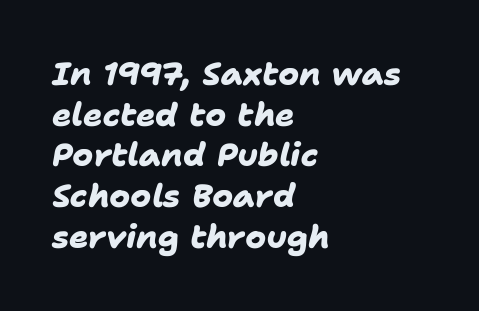
The image shows 32 px heavy sans-serif type; set left-aligned, normal line spacing (1.27x), normal letter spacing, not underlined; low stroke contrast and a medium x-height.
